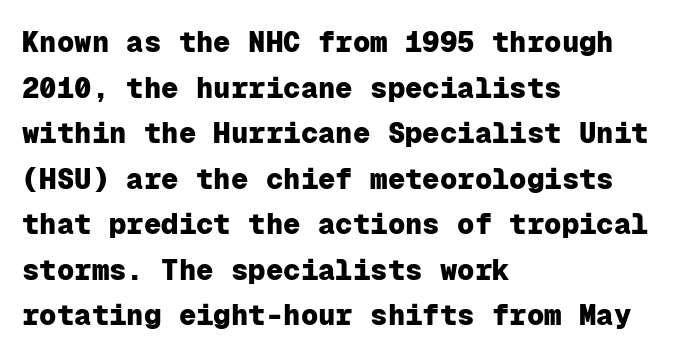
{"serif": "no", "italic": "no", "bold": "yes", "weight": "heavy", "width": "normal", "stroke_contrast": "low", "x_height": "medium", "monospaced": "yes", "underline": "no", "align": "left", "line_spacing": "normal", "line_spacing_ratio": 1.57, "letter_spacing": "normal", "letter_spacing_em": 0.0, "glyph_px": 29}
